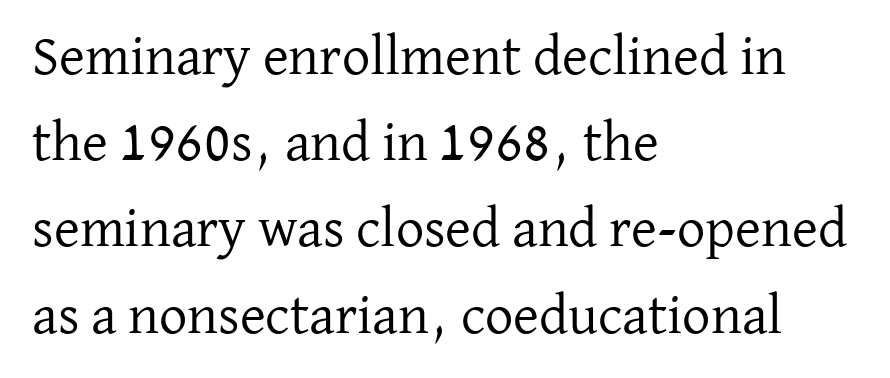
{"serif": "yes", "italic": "no", "bold": "no", "weight": "regular", "width": "normal", "stroke_contrast": "low", "x_height": "medium", "monospaced": "no", "underline": "no", "align": "left", "line_spacing": "normal", "line_spacing_ratio": 1.54, "letter_spacing": "normal", "letter_spacing_em": 0.0, "glyph_px": 56}
